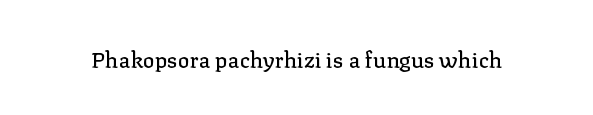
Tall strokes in this sample are plumb rather than angled. Short note: letters normally spaced. Lines of text with bare space underneath.
